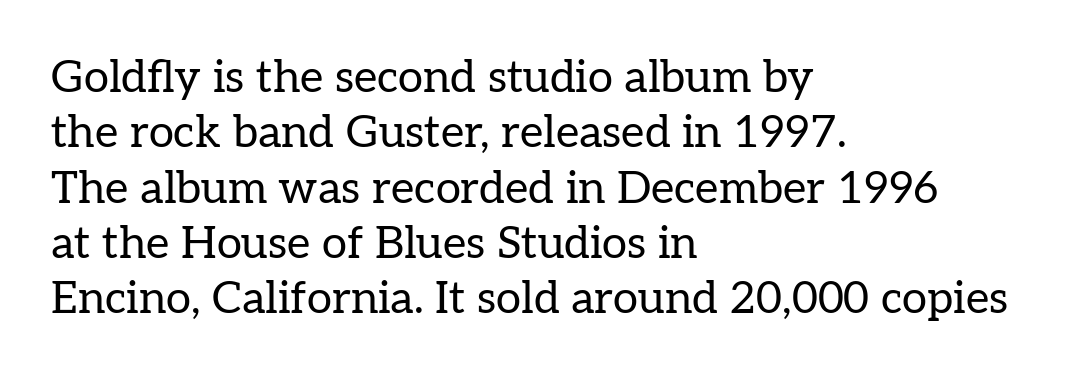
{"serif": "yes", "italic": "no", "bold": "no", "weight": "regular", "width": "normal", "stroke_contrast": "low", "x_height": "medium", "monospaced": "no", "underline": "no", "align": "left", "line_spacing_ratio": 1.23, "letter_spacing": "normal", "letter_spacing_em": 0.0, "glyph_px": 45}
